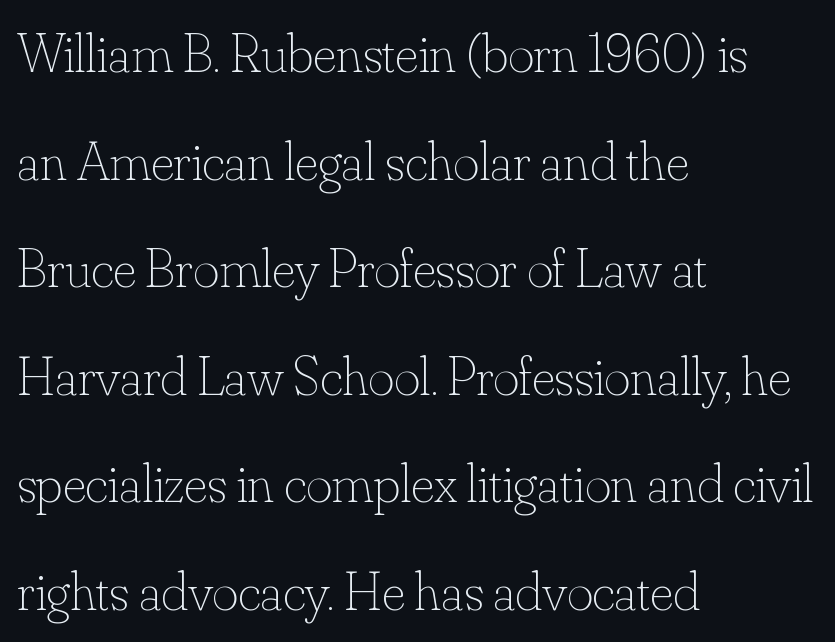
{"italic": "no", "bold": "no", "weight": "thin", "width": "normal", "stroke_contrast": "low", "x_height": "small", "monospaced": "no", "underline": "no", "align": "left", "line_spacing": "loose", "line_spacing_ratio": 1.92, "letter_spacing": "normal", "letter_spacing_em": 0.0, "glyph_px": 56}
